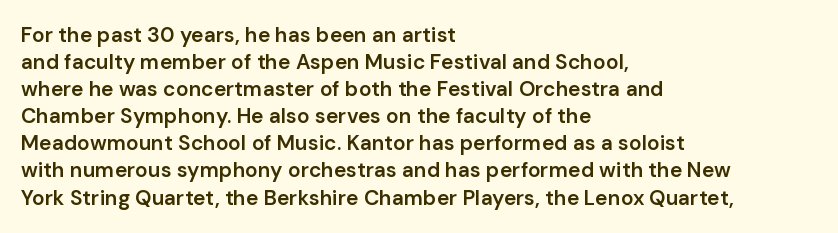
{"italic": "no", "bold": "semi", "underline": "no", "align": "left", "line_spacing": "normal", "line_spacing_ratio": 1.29, "letter_spacing": "normal", "letter_spacing_em": 0.0, "glyph_px": 21}
